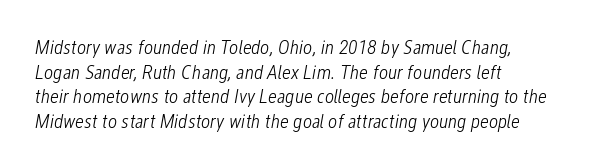
{"italic": "yes", "lean": "right", "slant_degrees": 12, "bold": "no", "underline": "no", "align": "left", "line_spacing_ratio": 1.23, "letter_spacing": "normal", "letter_spacing_em": 0.0, "glyph_px": 20}
